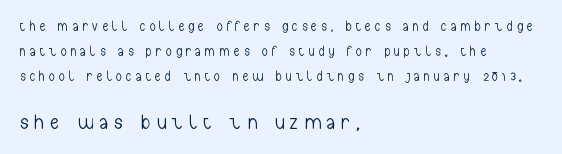
The more generous point size was reserved for the lower chunk. The gap between lines stays unmarked. Nothing heavy about these letters — not bold at all. Characters remain perfectly vertical along every line.
